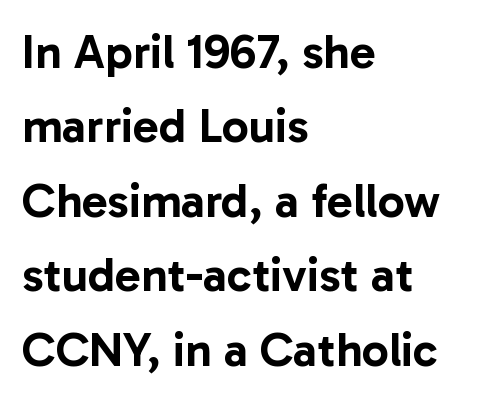
{"serif": "no", "italic": "no", "width": "normal", "stroke_contrast": "low", "x_height": "medium", "monospaced": "no", "underline": "no", "align": "left", "line_spacing": "normal", "line_spacing_ratio": 1.55, "letter_spacing": "normal", "letter_spacing_em": 0.0, "glyph_px": 48}
